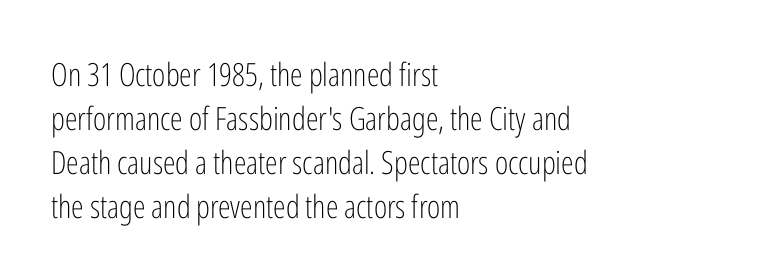
{"serif": "no", "italic": "no", "bold": "no", "weight": "light", "width": "condensed", "stroke_contrast": "low", "x_height": "medium", "monospaced": "no", "underline": "no", "align": "left", "line_spacing": "normal", "line_spacing_ratio": 1.37, "letter_spacing": "normal", "letter_spacing_em": 0.0, "glyph_px": 32}
